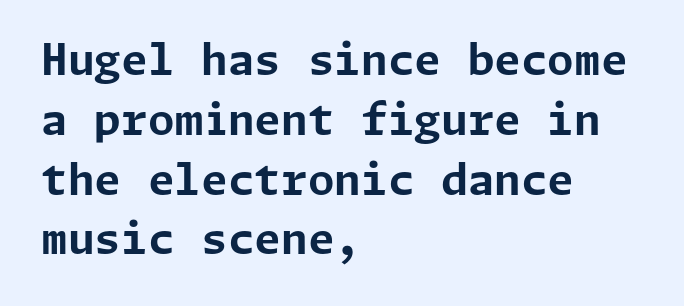
The image shows 43 px bold sans-serif type, upright; set left-aligned, normal line spacing (1.39x), normal letter spacing, not underlined; low stroke contrast and a medium x-height.
